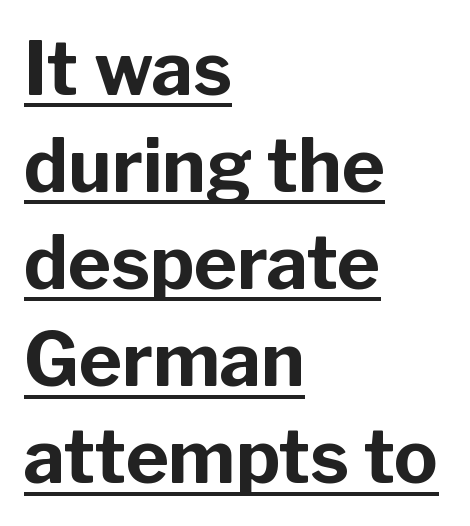
{"serif": "no", "italic": "no", "bold": "yes", "weight": "bold", "width": "normal", "stroke_contrast": "low", "x_height": "medium", "monospaced": "no", "underline": "yes", "align": "left", "line_spacing": "normal", "line_spacing_ratio": 1.33, "letter_spacing": "normal", "letter_spacing_em": 0.0, "glyph_px": 73}
